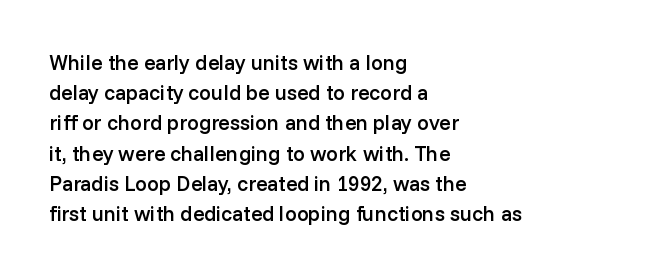
Vertical spacing — default. These lines stack with their left ends in a neat column. A typesetter would mark this as roman, not italic. Only glyphs here, with clear space below each row. What stands out about the letter spacing? Nothing — it is the standard amount.
